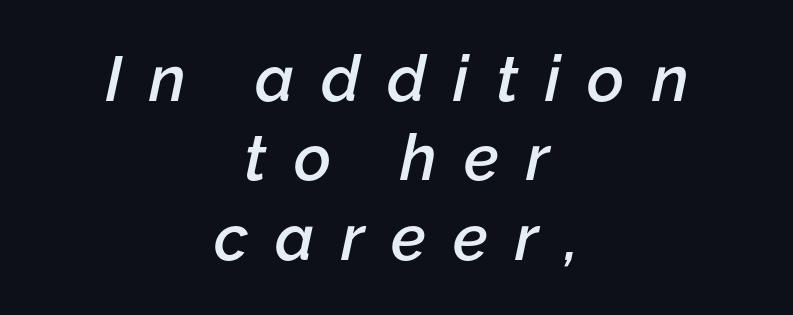
Q: Is the text bold? A: Semi-bold.
Q: Is the text italic (slanted)? A: Yes, it leans right by about 12 degrees.
Q: Is the text underlined? A: No.
Q: How is the paragraph aligned? A: Centered.
Q: Is the spacing between letters normal or unusually wide? A: Unusually wide.
Q: Width (condensed, normal, or wide)? A: Normal.
Q: Stroke contrast? A: Low.
Q: x-height? A: Medium.
Q: Monospaced? A: No.
